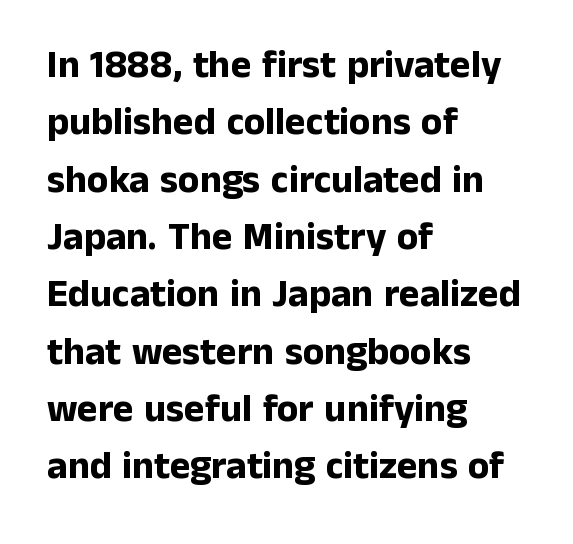
{"serif": "no", "italic": "no", "bold": "yes", "weight": "bold", "width": "normal", "stroke_contrast": "low", "x_height": "medium", "monospaced": "no", "underline": "no", "align": "left", "line_spacing": "normal", "line_spacing_ratio": 1.47, "letter_spacing": "normal", "letter_spacing_em": 0.0, "glyph_px": 39}
